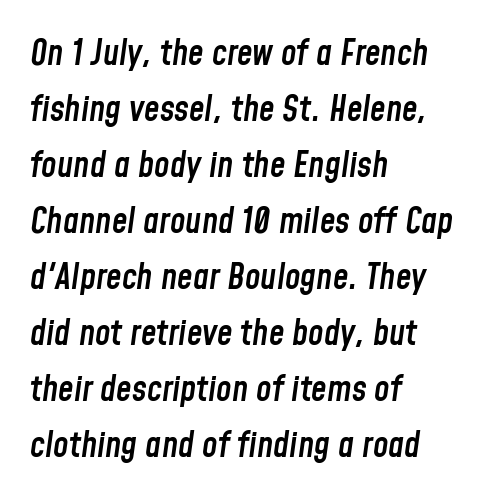
{"italic": "yes", "lean": "right", "slant_degrees": 8, "bold": "semi", "weight": "semibold", "width": "condensed", "stroke_contrast": "low", "x_height": "medium", "monospaced": "no", "underline": "no", "align": "left", "line_spacing": "normal", "line_spacing_ratio": 1.6, "letter_spacing": "normal", "letter_spacing_em": 0.0, "glyph_px": 35}
